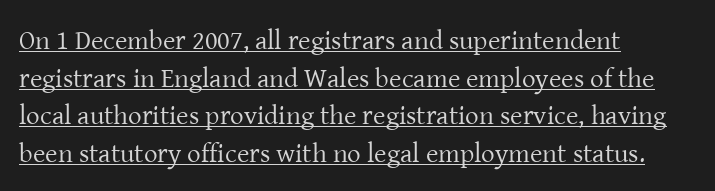
Q: Is the text bold? A: No.
Q: Is the text italic (slanted)? A: No, it is upright.
Q: Is the text underlined? A: Yes.
Q: How is the paragraph aligned? A: Left-aligned.
Q: Is the spacing between letters normal or unusually wide? A: Normal.
Q: Is the spacing between lines tight, normal or loose? A: Normal.
